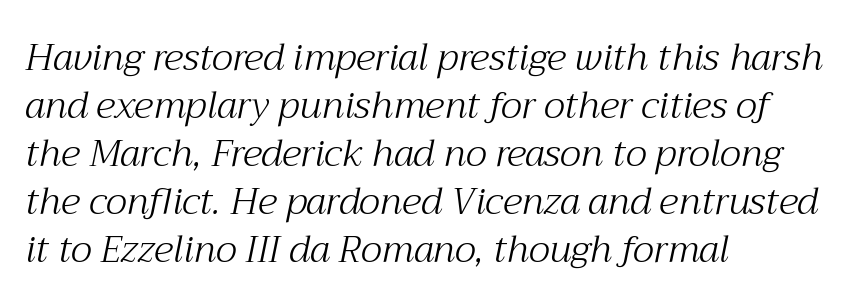
The image shows 37 px light serif type, italic (leaning right); set left-aligned, normal line spacing (1.3x), normal letter spacing, not underlined; medium stroke contrast and a medium x-height.
